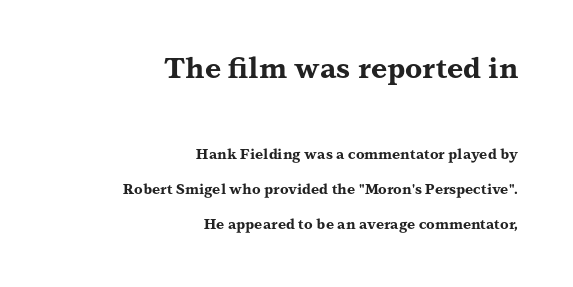
The image shows 28 px bold, wide serif type, upright; set right-aligned, loose line spacing (2.49x), normal letter spacing, not underlined; the first (top) block is 2.0x larger; medium stroke contrast and a medium x-height.
